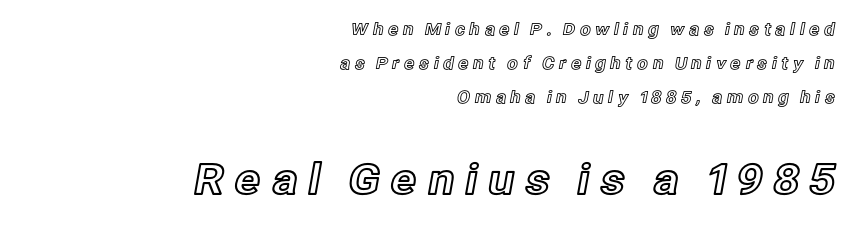
No word sits above an underline. Quick note: interline space is abundant. If you squint, the bottom block still reads clearly — it's the larger of the two. Varying glyph widths throughout — classic text-font behaviour.
